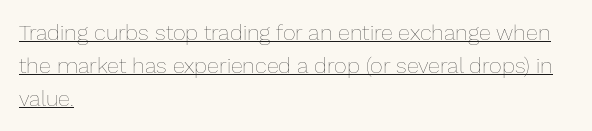
{"italic": "no", "bold": "no", "underline": "yes", "align": "left", "line_spacing": "normal", "line_spacing_ratio": 1.49, "letter_spacing": "normal", "letter_spacing_em": 0.0, "glyph_px": 22}
